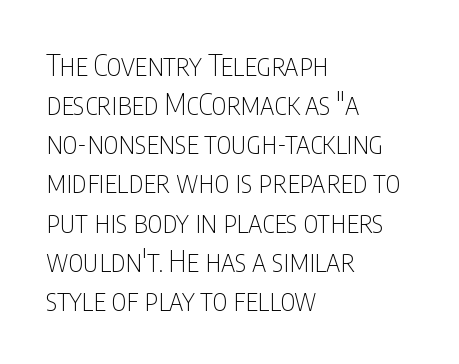
The image shows 29 px thin, condensed sans-serif type, upright; set left-aligned, normal line spacing (1.35x), normal letter spacing, not underlined; low stroke contrast and a large x-height.
